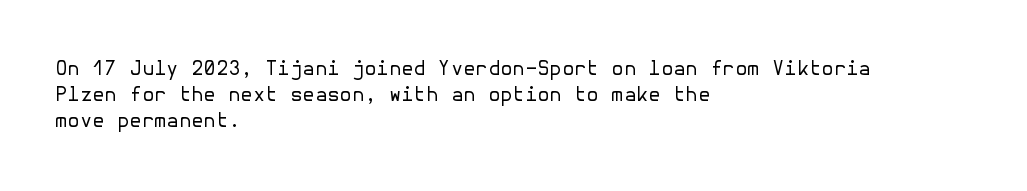
{"italic": "no", "bold": "no", "underline": "no", "align": "left", "line_spacing": "normal", "line_spacing_ratio": 1.29, "letter_spacing": "normal", "letter_spacing_em": 0.0, "glyph_px": 20}
